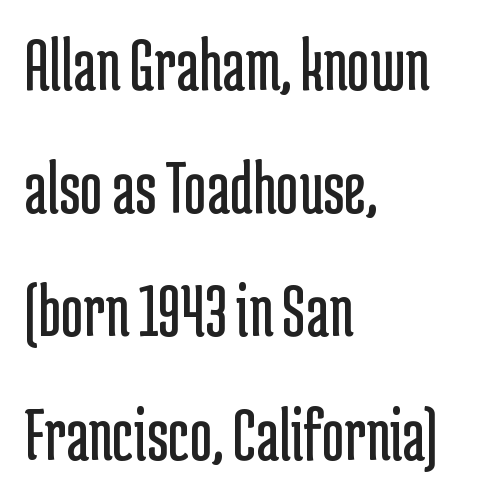
Posture: upright roman. The passage is arranged the way most books set body copy — flush left. Character widths vary here, with narrow letters taking less room than wide ones. The rendering uses a moderate line-height, typical for paragraphs.
